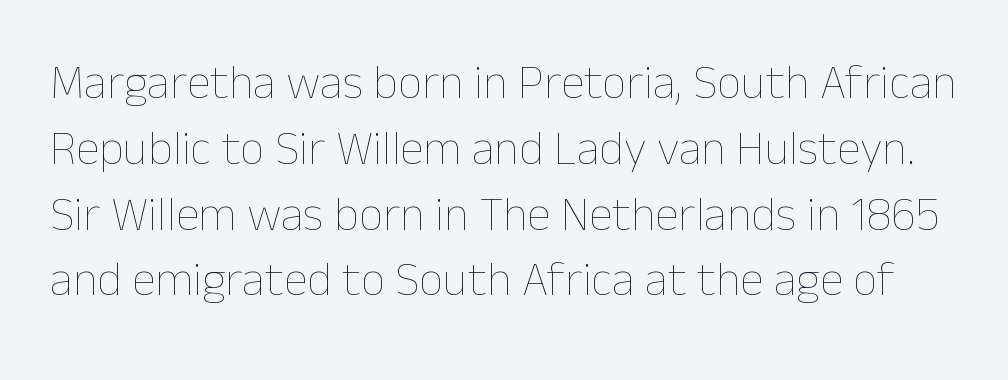
The line-height multiplier appears to be the usual default. The face used here is proportionally spaced, like ordinary book or web type. Has an underline been added? It has not. Characters remain perfectly vertical along every line. Is the letter spacing exaggerated? No — it looks like the ordinary default. The strokes are not fattened; the text isn't bold.
